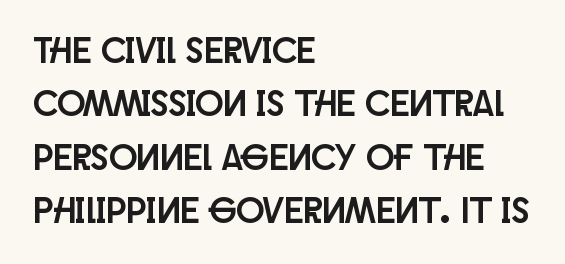
Q: Is the text italic (slanted)? A: No, it is upright.
Q: Is the typeface a serif or a sans-serif typeface? A: Sans-serif.
Q: Is the text underlined? A: No.
Q: How is the paragraph aligned? A: Left-aligned.
Q: Is the spacing between letters normal or unusually wide? A: Normal.
Q: Is the spacing between lines tight, normal or loose? A: Normal.
Q: Width (condensed, normal, or wide)? A: Condensed.
Q: Stroke contrast? A: Low.
Q: x-height? A: Large.
Q: Monospaced? A: No.
